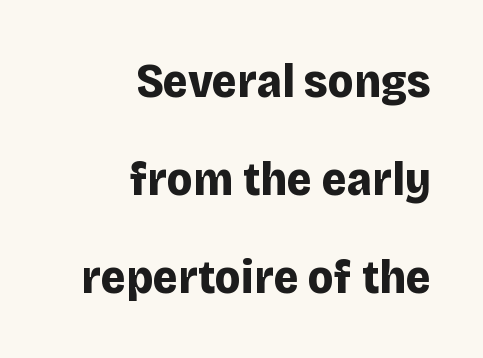
I'd call this a sans setting — the letters go barefoot. You could fit nearly another row in the gap between these rows. The passage shown is not underscored anywhere. Words appear dense and cohesive because spacing is normal. The letters stand upright; this is a roman face. Do the characters align in a grid? No, the font is proportional.
